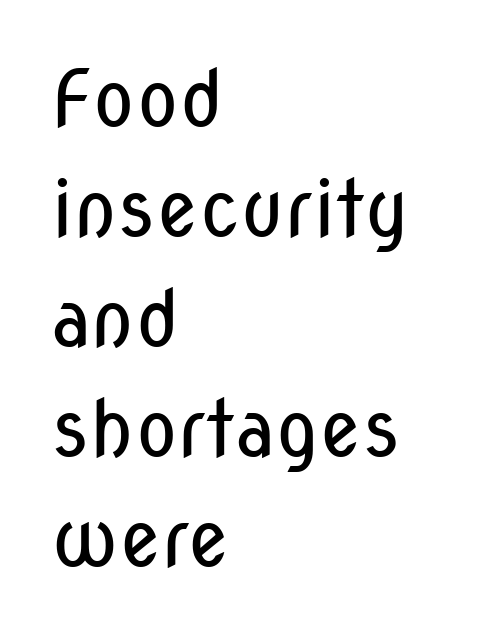
{"serif": "no", "italic": "no", "bold": "no", "weight": "regular", "width": "condensed", "stroke_contrast": "low", "x_height": "medium", "monospaced": "no", "underline": "no", "align": "left", "line_spacing": "normal", "line_spacing_ratio": 1.41, "letter_spacing": "normal", "letter_spacing_em": 0.0, "glyph_px": 78}
